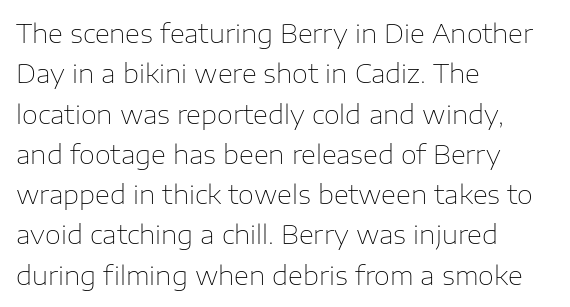
The image shows 26 px text type, upright; set left-aligned, normal line spacing (1.55x), normal letter spacing, not underlined.
